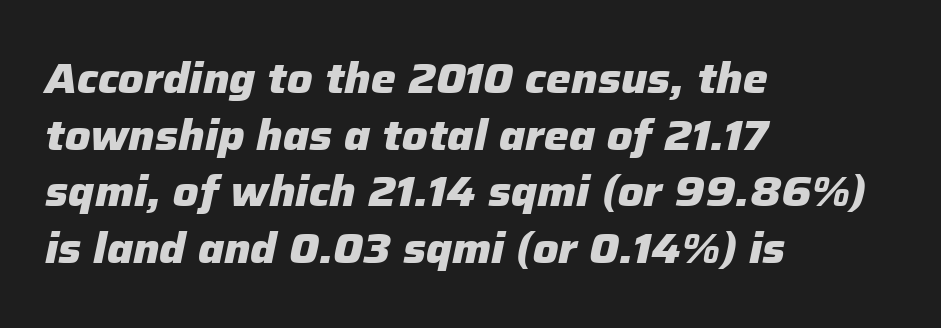
Q: Is the text bold? A: Yes.
Q: Is the text italic (slanted)? A: Yes, it leans right by about 12 degrees.
Q: Is the text underlined? A: No.
Q: How is the paragraph aligned? A: Left-aligned.
Q: Is the spacing between letters normal or unusually wide? A: Normal.
Q: Is the spacing between lines tight, normal or loose? A: Normal.
Q: Width (condensed, normal, or wide)? A: Normal.
Q: Stroke contrast? A: Low.
Q: x-height? A: Medium.
Q: Monospaced? A: No.
